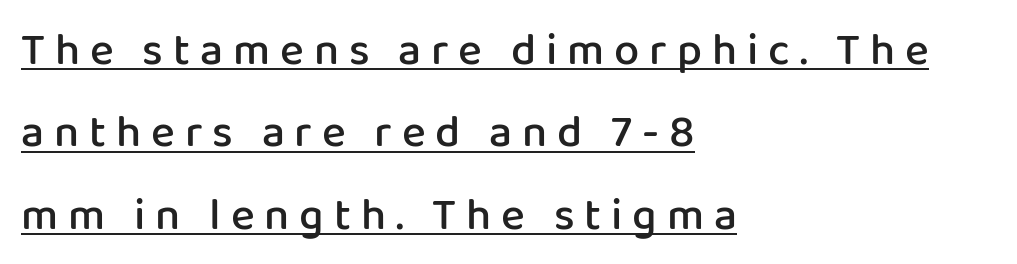
{"serif": "no", "italic": "no", "bold": "semi", "weight": "semibold", "width": "normal", "stroke_contrast": "low", "x_height": "medium", "monospaced": "no", "underline": "yes", "align": "left", "line_spacing_ratio": 1.83, "letter_spacing": "wide", "letter_spacing_em": 0.22, "glyph_px": 45}
